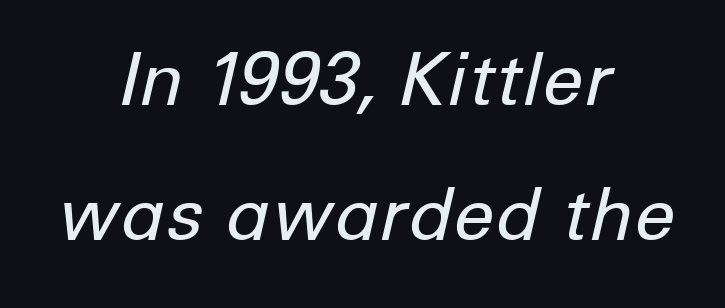
{"italic": "yes", "lean": "right", "slant_degrees": 12, "bold": "no", "weight": "regular", "width": "normal", "stroke_contrast": "low", "x_height": "medium", "monospaced": "no", "underline": "no", "align": "center", "line_spacing_ratio": 1.85, "letter_spacing": "normal", "letter_spacing_em": 0.0, "glyph_px": 73}
